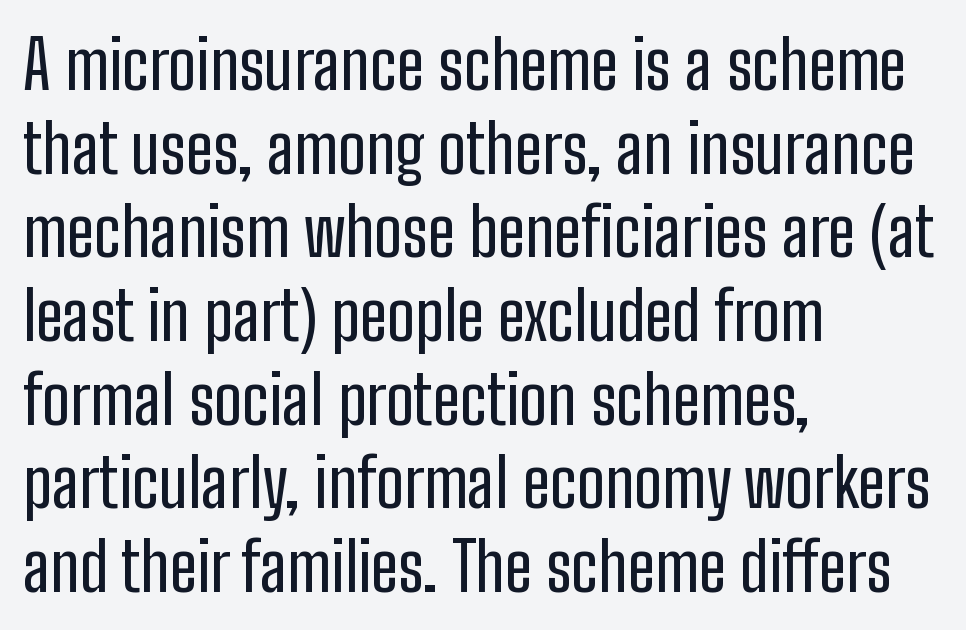
{"serif": "no", "italic": "no", "width": "condensed", "stroke_contrast": "low", "x_height": "medium", "monospaced": "no", "underline": "no", "align": "left", "line_spacing_ratio": 1.23, "letter_spacing": "normal", "letter_spacing_em": 0.0, "glyph_px": 68}
